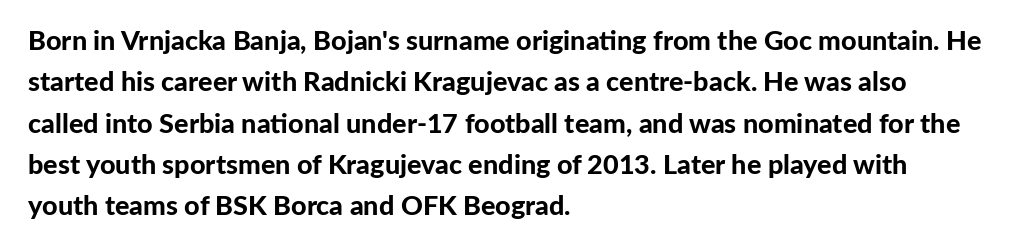
Q: Is the text bold? A: Yes.
Q: Is the text italic (slanted)? A: No, it is upright.
Q: Is the text underlined? A: No.
Q: How is the paragraph aligned? A: Left-aligned.
Q: Is the spacing between letters normal or unusually wide? A: Normal.
Q: Is the spacing between lines tight, normal or loose? A: Normal.
